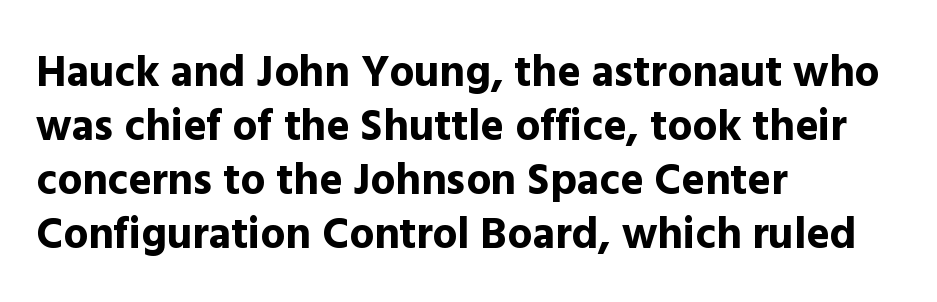
Style check: upright. Underline: absent. Do the characters align in a grid? No, the font is proportional. Casual observation: everything's shoved over to the left. The line texture is even and compact thanks to regular tracking. A dark, heavy texture on the line: the type is bold.
